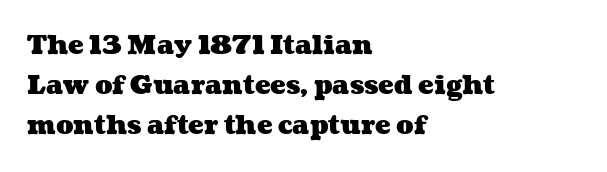
Q: Is the text bold? A: Yes.
Q: Is the text underlined? A: No.
Q: How is the paragraph aligned? A: Left-aligned.
Q: Is the spacing between letters normal or unusually wide? A: Normal.
Q: Is the spacing between lines tight, normal or loose? A: Normal.
